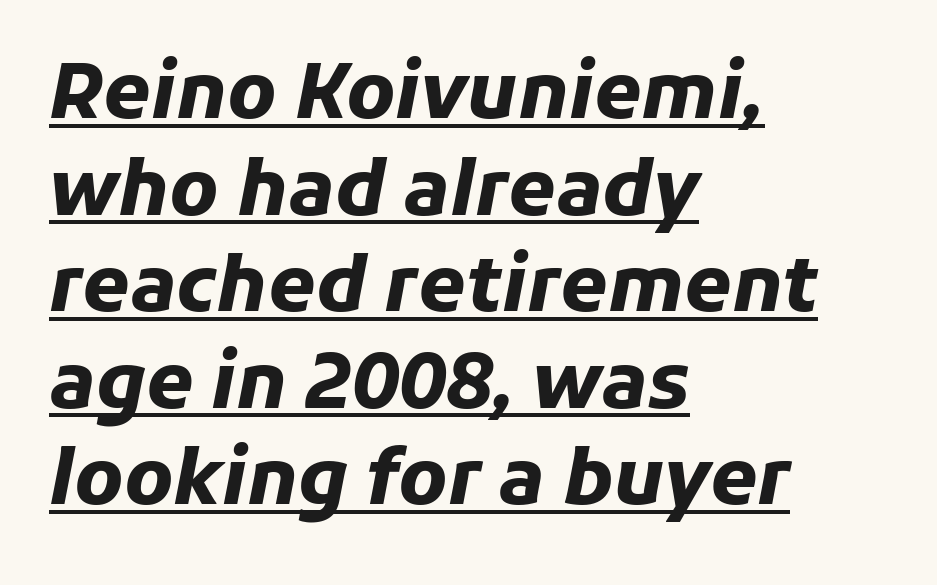
{"italic": "yes", "lean": "right", "slant_degrees": 11, "bold": "yes", "weight": "heavy", "width": "normal", "stroke_contrast": "low", "x_height": "medium", "monospaced": "no", "underline": "yes", "align": "left", "line_spacing": "normal", "line_spacing_ratio": 1.27, "letter_spacing": "normal", "letter_spacing_em": 0.0, "glyph_px": 76}
